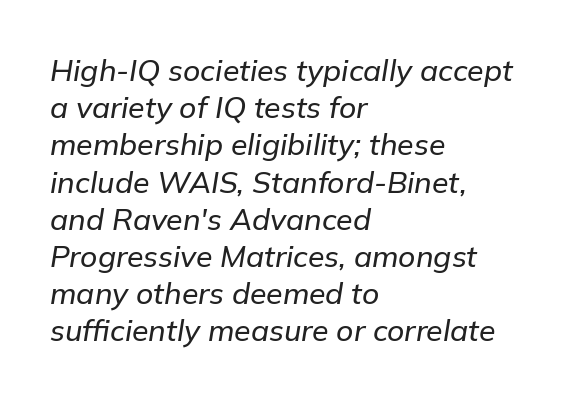
{"italic": "yes", "lean": "right", "slant_degrees": 9, "width": "normal", "stroke_contrast": "low", "x_height": "medium", "monospaced": "no", "underline": "no", "align": "left", "line_spacing_ratio": 1.24, "letter_spacing": "normal", "letter_spacing_em": 0.0, "glyph_px": 30}
